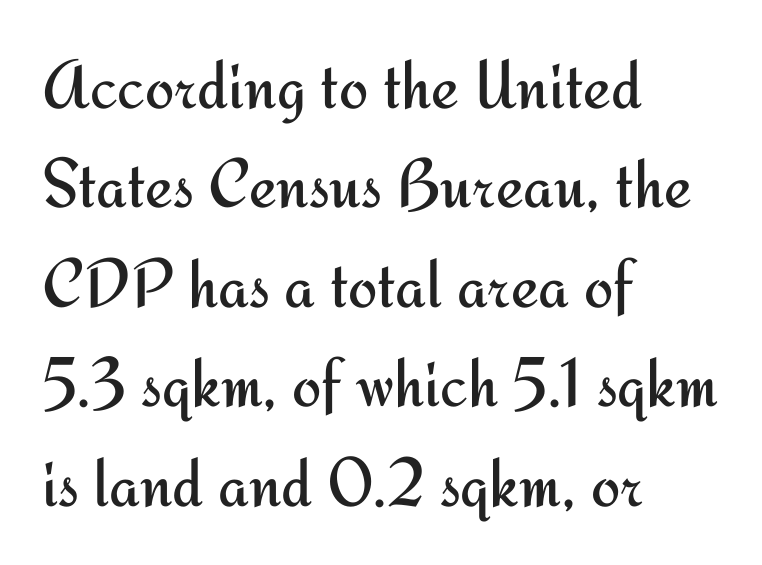
Q: Is the text bold? A: No.
Q: Is the text italic (slanted)? A: No, it is upright.
Q: Is the typeface a serif or a sans-serif typeface? A: Sans-serif.
Q: Is the text underlined? A: No.
Q: How is the paragraph aligned? A: Left-aligned.
Q: Is the spacing between letters normal or unusually wide? A: Normal.
Q: Is the spacing between lines tight, normal or loose? A: Normal.
Q: Width (condensed, normal, or wide)? A: Normal.
Q: Stroke contrast? A: Medium.
Q: x-height? A: Small.
Q: Monospaced? A: No.
